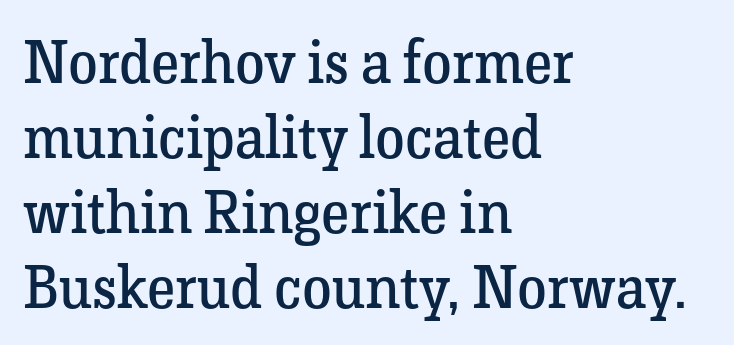
The image shows 60 px regular-weight serif type, upright; set left-aligned, normal line spacing (1.25x), normal letter spacing, not underlined; low stroke contrast and a medium x-height.
